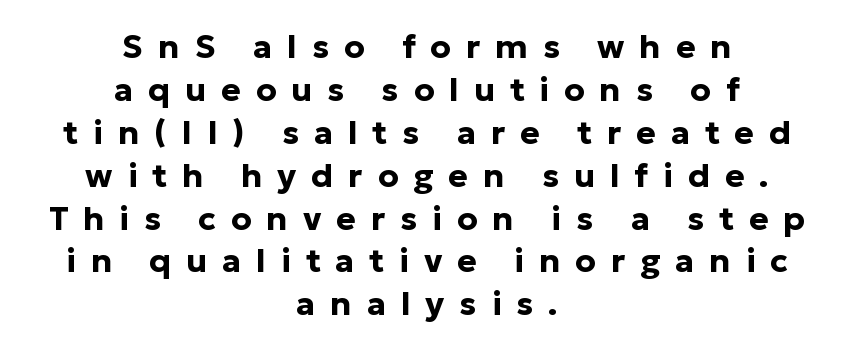
{"serif": "no", "italic": "no", "bold": "yes", "weight": "bold", "width": "normal", "stroke_contrast": "low", "x_height": "medium", "monospaced": "no", "underline": "no", "align": "center", "line_spacing": "normal", "line_spacing_ratio": 1.3, "letter_spacing": "wide", "letter_spacing_em": 0.45, "glyph_px": 33}
